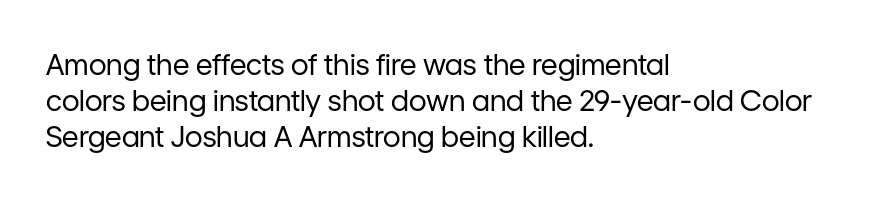
Q: Is the text bold? A: No.
Q: Is the text italic (slanted)? A: No, it is upright.
Q: Is the typeface a serif or a sans-serif typeface? A: Sans-serif.
Q: Is the text underlined? A: No.
Q: How is the paragraph aligned? A: Left-aligned.
Q: Is the spacing between letters normal or unusually wide? A: Normal.
Q: Width (condensed, normal, or wide)? A: Normal.
Q: Stroke contrast? A: Low.
Q: x-height? A: Medium.
Q: Monospaced? A: No.
